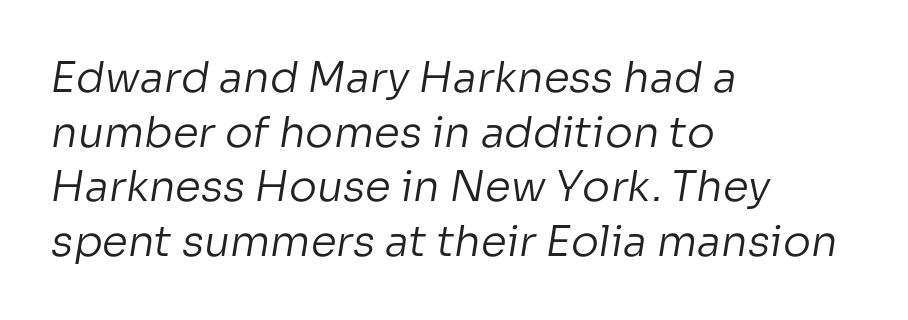
The image shows 42 px regular-weight sans-serif type; set left-aligned, normal line spacing (1.3x), normal letter spacing, not underlined; low stroke contrast and a medium x-height.
